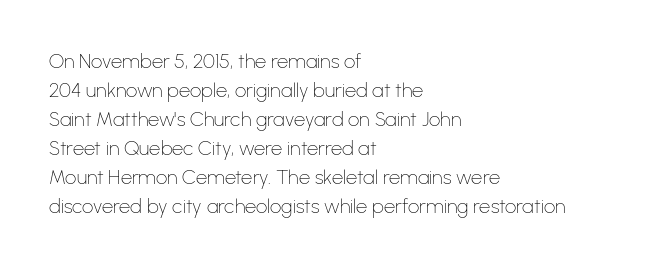
The image shows 20 px text type, upright; set left-aligned, normal line spacing (1.45x), normal letter spacing, not underlined.
